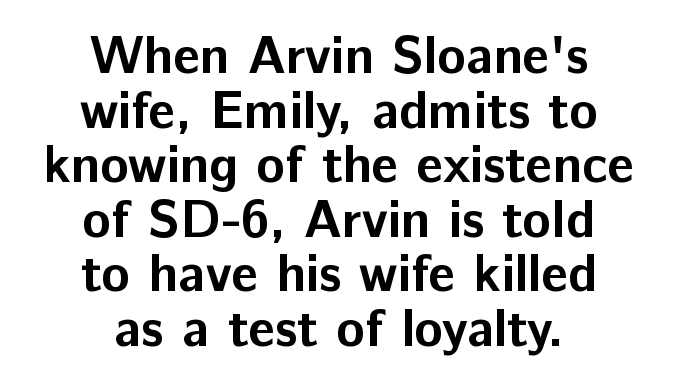
The image shows 53 px bold sans-serif type, upright; set centered, tight line spacing (1.03x), normal letter spacing, not underlined; low stroke contrast and a medium x-height.
